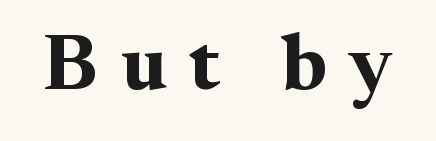
Someone cranked the tracking dial way up on this one. In terms of posture, this sample is upright. Compared with an ordinary text face, these strokes are far heavier — a full bold. Clear beneath every line of the passage. Is this a fixed-width face? No — the glyphs have proportional, varying widths.
